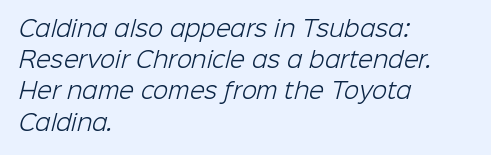
{"bold": "no", "underline": "no", "align": "left", "line_spacing": "normal", "line_spacing_ratio": 1.42, "letter_spacing": "normal", "letter_spacing_em": 0.0, "glyph_px": 22}
